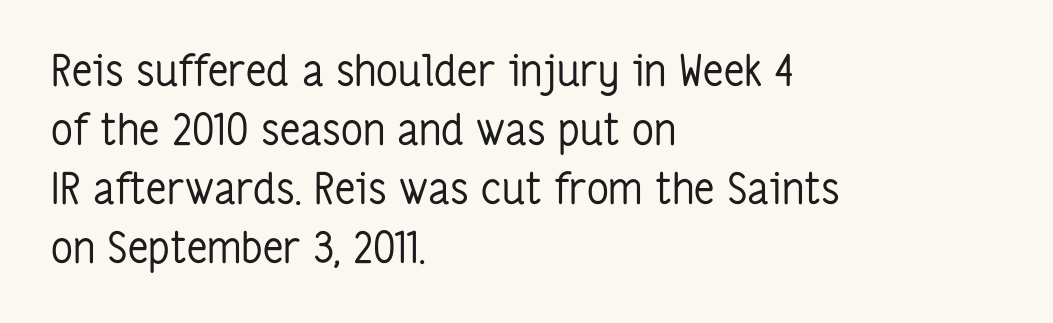
{"serif": "no", "italic": "no", "bold": "no", "weight": "regular", "width": "condensed", "stroke_contrast": "low", "x_height": "medium", "monospaced": "no", "underline": "no", "align": "left", "line_spacing": "normal", "line_spacing_ratio": 1.37, "letter_spacing": "normal", "letter_spacing_em": 0.0, "glyph_px": 43}
